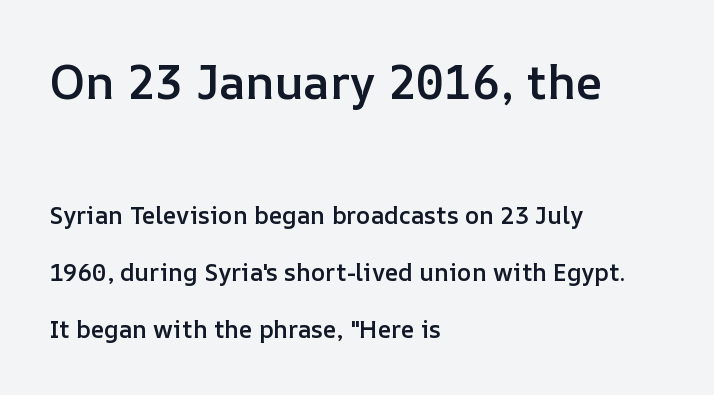
Horizontal bands of white between lines are thick stripes. Spacing verdict: proportional, widths tailored to each character. Style check: upright. The glyphs are unaccompanied by any horizontal stroke below them.
